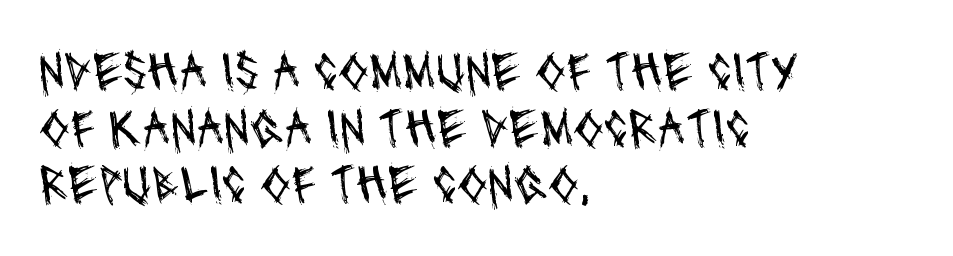
{"serif": "no", "bold": "no", "weight": "regular", "width": "condensed", "stroke_contrast": "medium", "x_height": "large", "monospaced": "no", "underline": "no", "align": "left", "line_spacing": "tight", "line_spacing_ratio": 1.03, "letter_spacing": "normal", "letter_spacing_em": 0.0, "glyph_px": 55}
